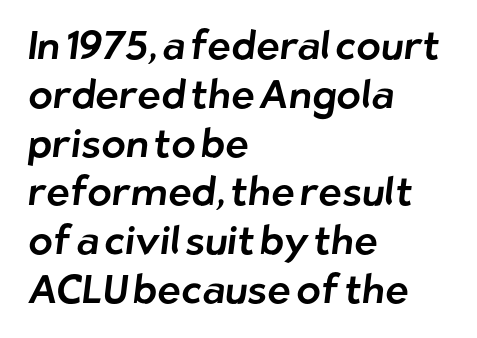
Q: Is the typeface a serif or a sans-serif typeface? A: Sans-serif.
Q: Is the text underlined? A: No.
Q: How is the paragraph aligned? A: Left-aligned.
Q: Is the spacing between letters normal or unusually wide? A: Normal.
Q: Width (condensed, normal, or wide)? A: Normal.
Q: Stroke contrast? A: Low.
Q: x-height? A: Medium.
Q: Monospaced? A: No.
